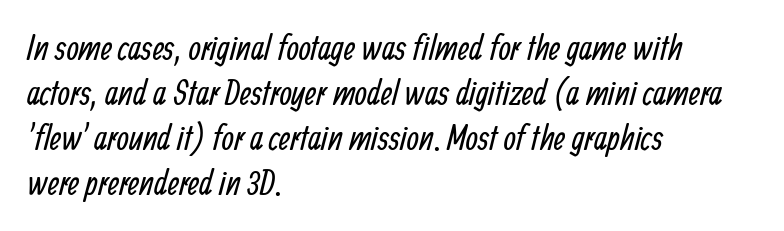
A classic flush-left, rag-right setting is used for this passage. Typographically, this falls in the sans-serif category. Is the letter spacing exaggerated? No — it looks like the ordinary default. This rendering features lettering with no underline. The characters are drawn with everyday or finer stroke widths. Reading down the column, the eye jumps a familiar distance to each next line.
